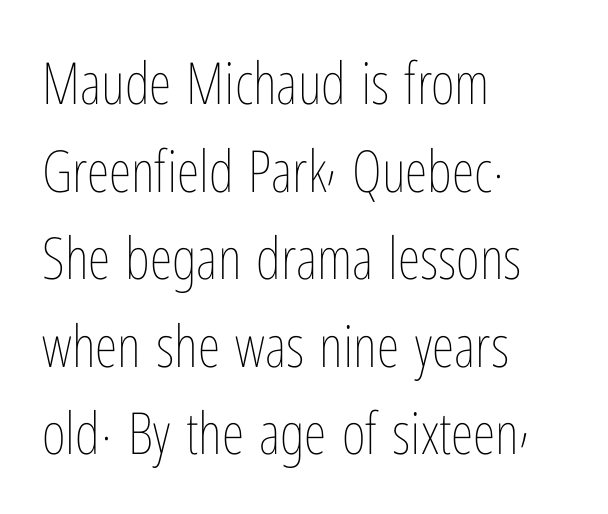
{"italic": "no", "bold": "no", "weight": "thin", "width": "condensed", "stroke_contrast": "low", "x_height": "medium", "monospaced": "no", "underline": "no", "align": "left", "line_spacing": "normal", "line_spacing_ratio": 1.51, "letter_spacing": "normal", "letter_spacing_em": 0.0, "glyph_px": 58}
